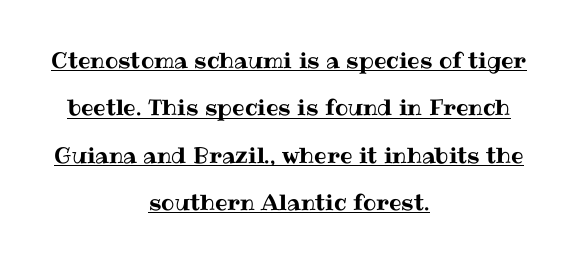
{"italic": "no", "underline": "yes", "align": "center", "line_spacing": "loose", "line_spacing_ratio": 2.15, "letter_spacing": "normal", "letter_spacing_em": 0.0, "glyph_px": 22}
